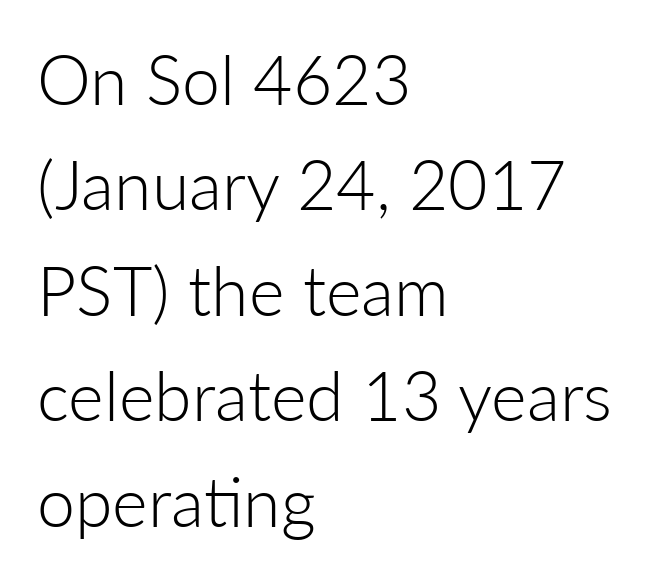
Q: Is the text bold? A: No.
Q: Is the text italic (slanted)? A: No, it is upright.
Q: Is the typeface a serif or a sans-serif typeface? A: Sans-serif.
Q: Is the text underlined? A: No.
Q: How is the paragraph aligned? A: Left-aligned.
Q: Is the spacing between letters normal or unusually wide? A: Normal.
Q: Is the spacing between lines tight, normal or loose? A: Normal.
Q: Width (condensed, normal, or wide)? A: Normal.
Q: Stroke contrast? A: Low.
Q: x-height? A: Medium.
Q: Monospaced? A: No.
